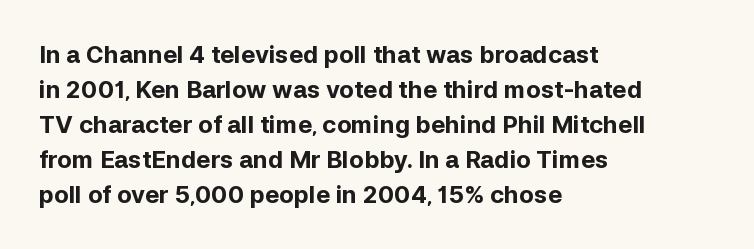
A classic flush-left, rag-right setting is used for this passage. The strokes are fattened all the way to bold. Plain, unruled lines of type. Tracking value appears to be zero — textbook default spacing.
